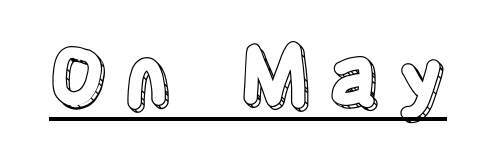
The image shows 80 px condensed type, upright; set unusually wide letter spacing (+0.2 em), underlined; a large x-height.
